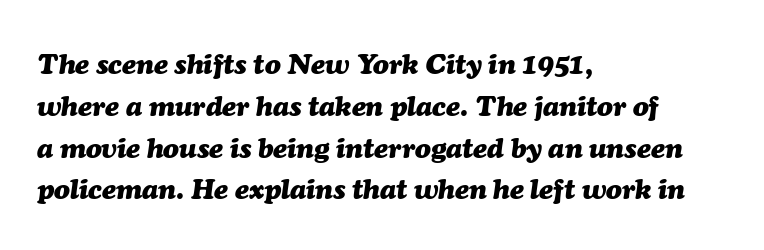
{"italic": "yes", "lean": "right", "slant_degrees": 7, "bold": "yes", "weight": "heavy", "width": "normal", "stroke_contrast": "medium", "x_height": "medium", "monospaced": "no", "underline": "no", "align": "left", "line_spacing": "normal", "line_spacing_ratio": 1.44, "letter_spacing": "normal", "letter_spacing_em": 0.0, "glyph_px": 29}
